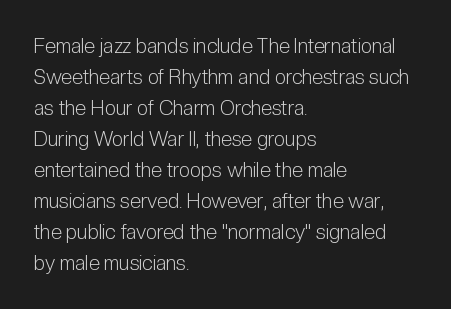
{"italic": "no", "bold": "no", "underline": "no", "align": "left", "line_spacing": "normal", "line_spacing_ratio": 1.55, "letter_spacing": "normal", "letter_spacing_em": 0.0, "glyph_px": 20}
